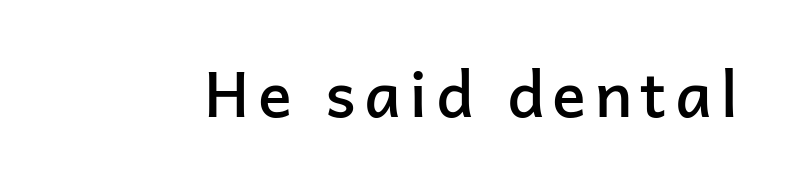
Q: Is the text bold? A: Semi-bold.
Q: Is the text italic (slanted)? A: No, it is upright.
Q: Is the typeface a serif or a sans-serif typeface? A: Sans-serif.
Q: Is the text underlined? A: No.
Q: Width (condensed, normal, or wide)? A: Normal.
Q: Stroke contrast? A: Low.
Q: x-height? A: Medium.
Q: Monospaced? A: No.
